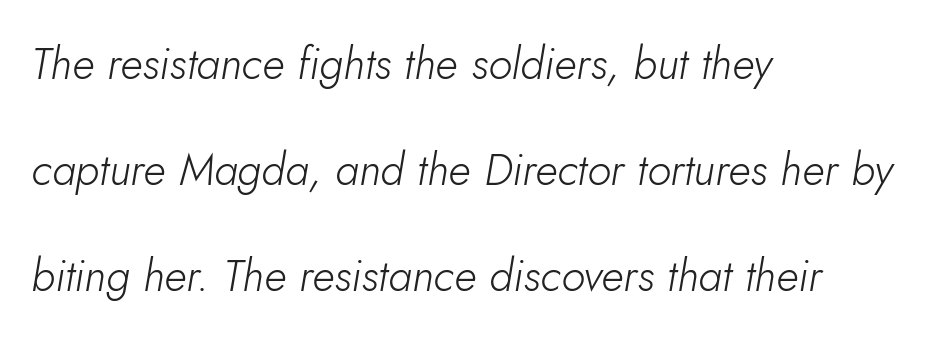
The baseline area is clear. Honestly, the letter spacing is just normal — you wouldn't notice it. The passage shown is not bold in any degree. Every character sits at an angle, as italics do. Horizontally, the lines are justified to the leading edge only. Spacing verdict: proportional, widths tailored to each character.
